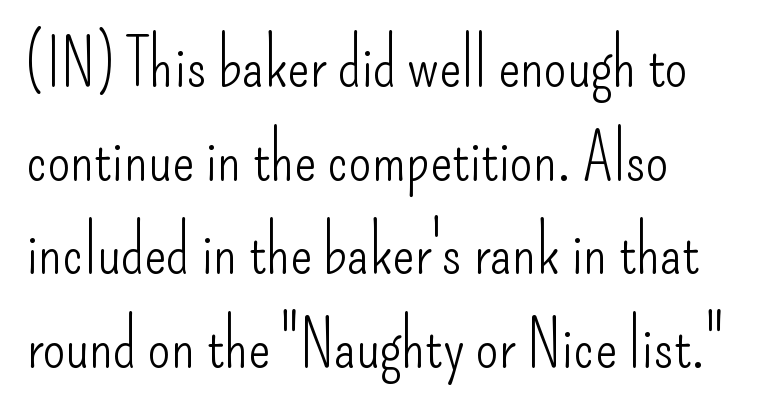
Q: Is the text bold? A: No.
Q: Is the text italic (slanted)? A: No, it is upright.
Q: Is the typeface a serif or a sans-serif typeface? A: Sans-serif.
Q: Is the text underlined? A: No.
Q: How is the paragraph aligned? A: Left-aligned.
Q: Is the spacing between letters normal or unusually wide? A: Normal.
Q: Is the spacing between lines tight, normal or loose? A: Normal.
Q: Width (condensed, normal, or wide)? A: Condensed.
Q: Stroke contrast? A: Low.
Q: x-height? A: Small.
Q: Monospaced? A: No.
